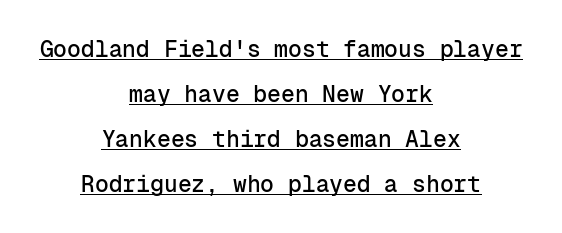
The image shows 23 px text type, upright; set centered, loose line spacing (1.96x), normal letter spacing, underlined.
